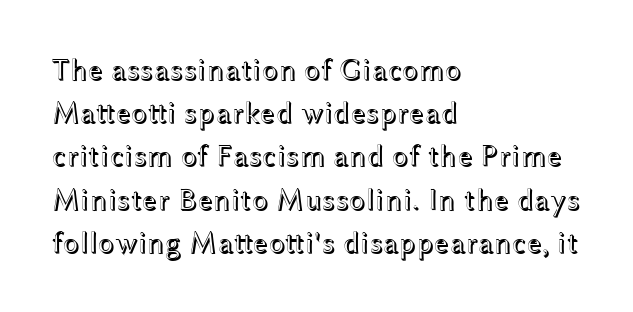
Just letters on the line, the space beneath them empty. Each letter keeps its own natural width here, so spacing adapts to shape. These lines sit exactly where default settings would place them. Which margin do the lines hug? The left one — the right edge is uneven. You can tell it's not italic because the verticals are truly vertical.
